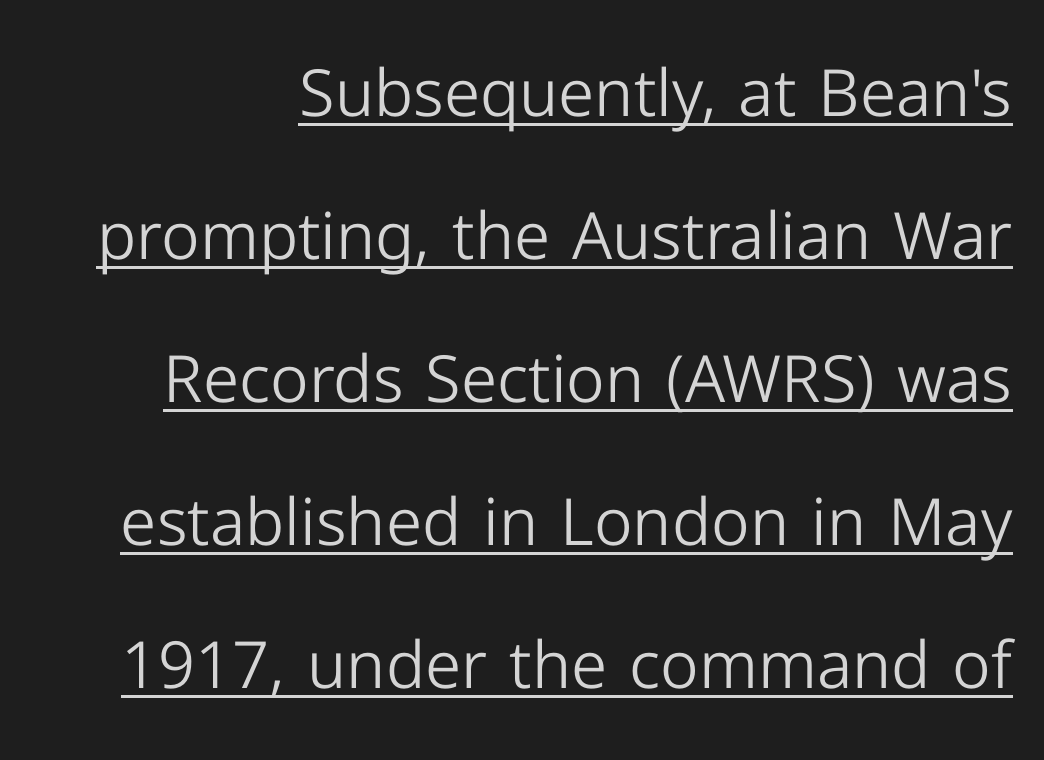
Q: Is the text bold? A: No.
Q: Is the text italic (slanted)? A: No, it is upright.
Q: Is the typeface a serif or a sans-serif typeface? A: Sans-serif.
Q: Is the text underlined? A: Yes.
Q: Is the spacing between letters normal or unusually wide? A: Normal.
Q: Is the spacing between lines tight, normal or loose? A: Loose.
Q: Width (condensed, normal, or wide)? A: Normal.
Q: Stroke contrast? A: Low.
Q: x-height? A: Medium.
Q: Monospaced? A: No.
